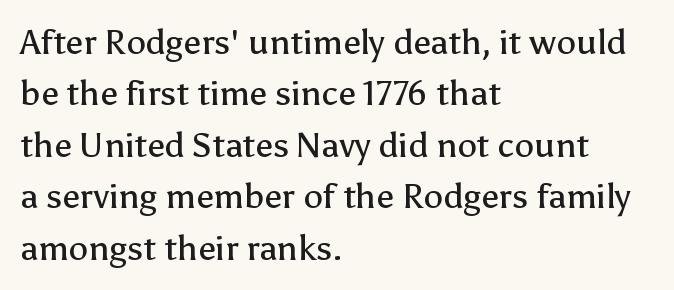
Type without underlining. Ink coverage per letter is moderate at most. Ascenders rise straight up at ninety degrees. Caption: multi-line text, flush left, ragged right. Nobody touched the tracking dial on this one. No feet cap the strokes, marking this as sans-serif type.
